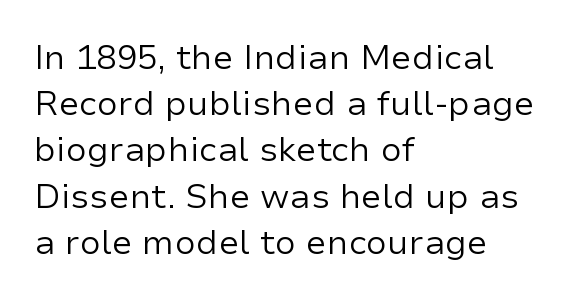
{"serif": "no", "italic": "no", "bold": "no", "weight": "regular", "width": "normal", "stroke_contrast": "low", "x_height": "medium", "monospaced": "no", "underline": "no", "align": "left", "line_spacing": "normal", "line_spacing_ratio": 1.36, "letter_spacing": "normal", "letter_spacing_em": 0.0, "glyph_px": 34}
